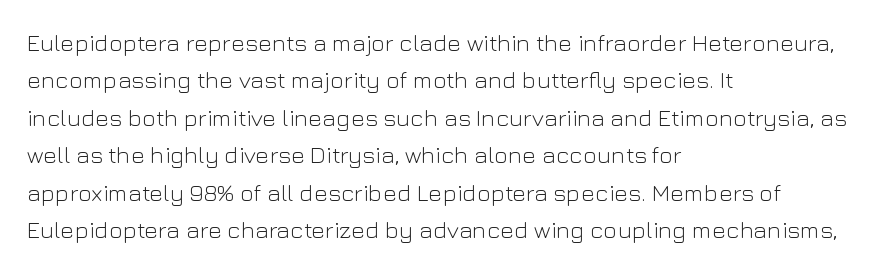
Q: Is the text bold? A: No.
Q: Is the text italic (slanted)? A: No, it is upright.
Q: Is the text underlined? A: No.
Q: How is the paragraph aligned? A: Left-aligned.
Q: Is the spacing between letters normal or unusually wide? A: Normal.
Q: Is the spacing between lines tight, normal or loose? A: Normal.
